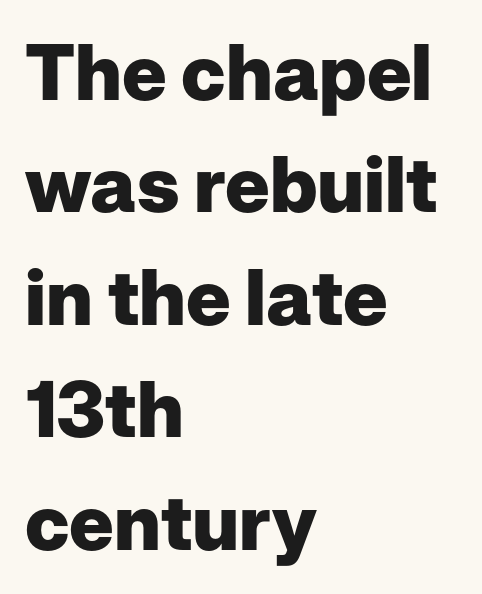
Q: Is the text bold? A: Yes.
Q: Is the text italic (slanted)? A: No, it is upright.
Q: Is the typeface a serif or a sans-serif typeface? A: Sans-serif.
Q: Is the text underlined? A: No.
Q: How is the paragraph aligned? A: Left-aligned.
Q: Is the spacing between letters normal or unusually wide? A: Normal.
Q: Is the spacing between lines tight, normal or loose? A: Normal.
Q: Width (condensed, normal, or wide)? A: Normal.
Q: Stroke contrast? A: Low.
Q: x-height? A: Medium.
Q: Monospaced? A: No.
